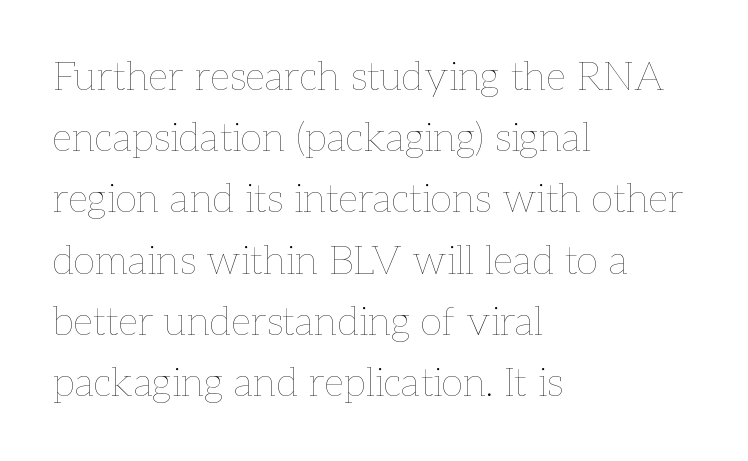
Q: Is the text bold? A: No.
Q: Is the text italic (slanted)? A: No, it is upright.
Q: Is the text underlined? A: No.
Q: How is the paragraph aligned? A: Left-aligned.
Q: Is the spacing between letters normal or unusually wide? A: Normal.
Q: Is the spacing between lines tight, normal or loose? A: Normal.
Q: Width (condensed, normal, or wide)? A: Normal.
Q: Stroke contrast? A: Low.
Q: x-height? A: Medium.
Q: Monospaced? A: No.
